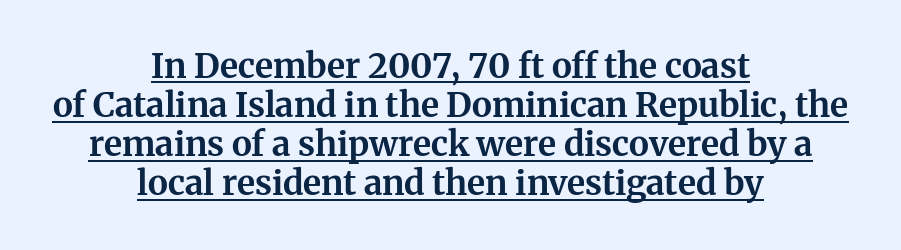
{"serif": "yes", "italic": "no", "bold": "yes", "weight": "bold", "width": "normal", "stroke_contrast": "medium", "x_height": "medium", "monospaced": "no", "underline": "yes", "align": "center", "line_spacing": "tight", "line_spacing_ratio": 1.15, "letter_spacing": "normal", "letter_spacing_em": 0.0, "glyph_px": 34}
